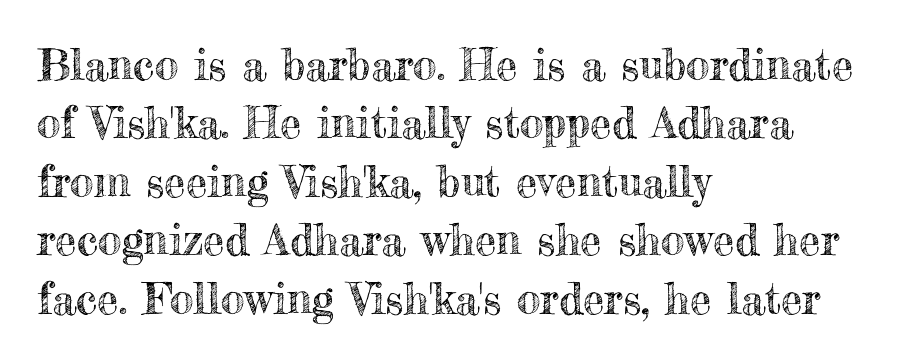
{"italic": "no", "width": "normal", "x_height": "small", "monospaced": "no", "underline": "no", "align": "left", "line_spacing": "normal", "line_spacing_ratio": 1.36, "letter_spacing": "normal", "letter_spacing_em": 0.0, "glyph_px": 43}
